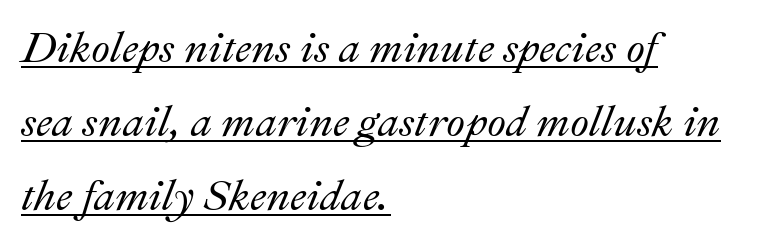
Q: Is the text italic (slanted)? A: Yes, it leans right by about 22 degrees.
Q: Is the text underlined? A: Yes.
Q: How is the paragraph aligned? A: Left-aligned.
Q: Is the spacing between letters normal or unusually wide? A: Normal.
Q: Width (condensed, normal, or wide)? A: Normal.
Q: Stroke contrast? A: Medium.
Q: x-height? A: Small.
Q: Monospaced? A: No.
